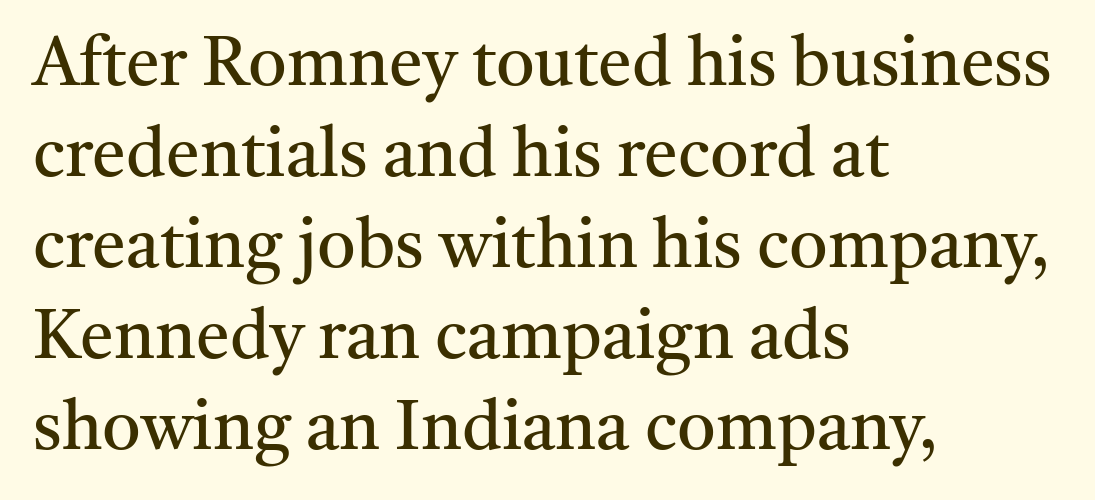
{"serif": "yes", "italic": "no", "bold": "no", "weight": "regular", "width": "normal", "stroke_contrast": "medium", "x_height": "medium", "monospaced": "no", "underline": "no", "align": "left", "line_spacing": "normal", "line_spacing_ratio": 1.34, "letter_spacing": "normal", "letter_spacing_em": 0.0, "glyph_px": 68}
